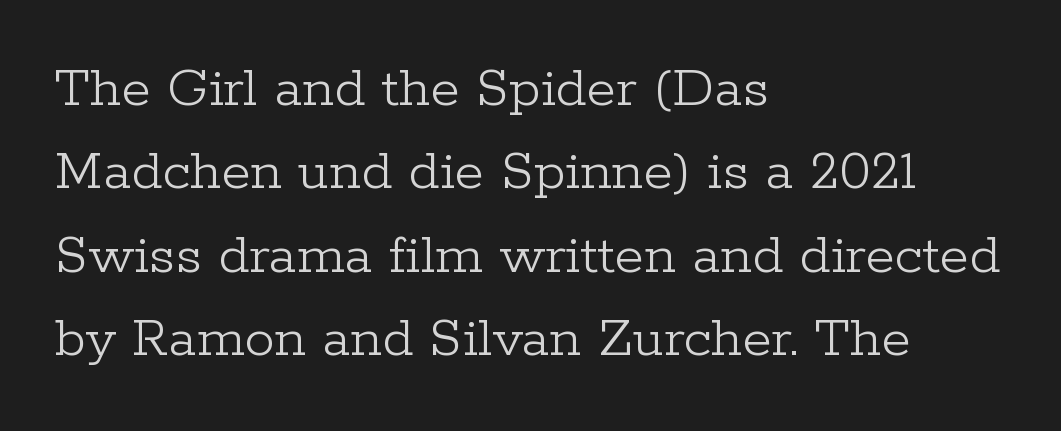
Q: Is the text bold? A: No.
Q: Is the text italic (slanted)? A: No, it is upright.
Q: Is the typeface a serif or a sans-serif typeface? A: Serif.
Q: Is the text underlined? A: No.
Q: How is the paragraph aligned? A: Left-aligned.
Q: Is the spacing between letters normal or unusually wide? A: Normal.
Q: Is the spacing between lines tight, normal or loose? A: Normal.
Q: Width (condensed, normal, or wide)? A: Normal.
Q: Stroke contrast? A: Low.
Q: x-height? A: Medium.
Q: Monospaced? A: No.
